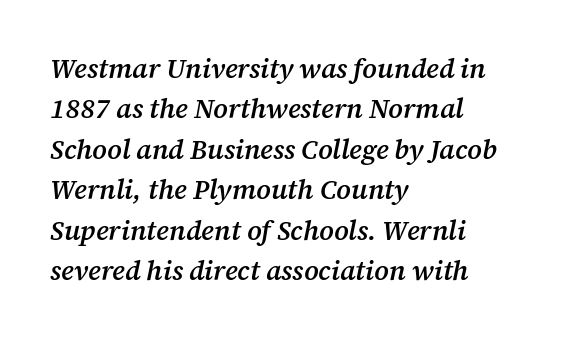
The image shows 27 px text type, italic (leaning right); set left-aligned, normal line spacing (1.5x), normal letter spacing, not underlined.
